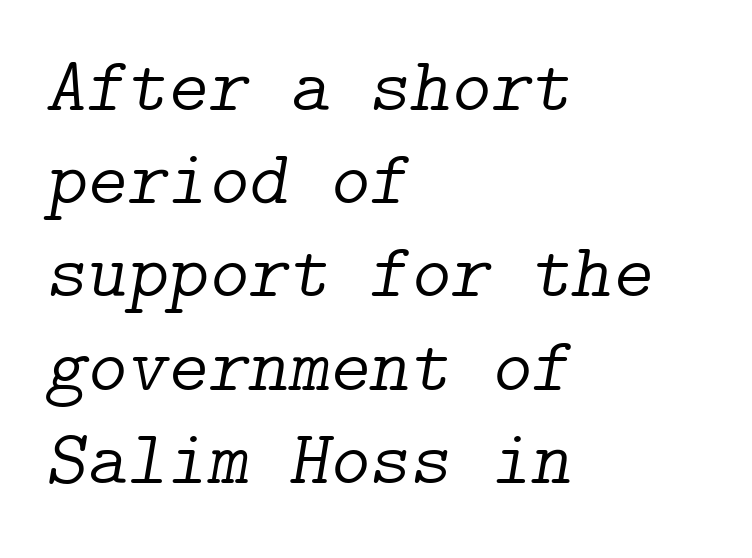
The image shows 77 px light serif type, italic (leaning right); set left-aligned, line spacing 1.21x, normal letter spacing, not underlined; low stroke contrast and a medium x-height.
